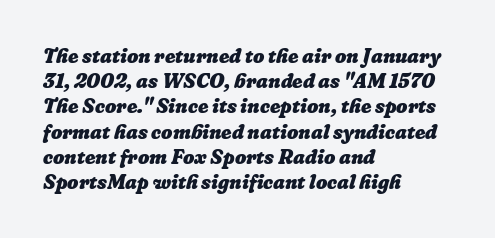
The image shows 20 px bold type; set left-aligned, normal line spacing (1.26x), normal letter spacing, not underlined.
